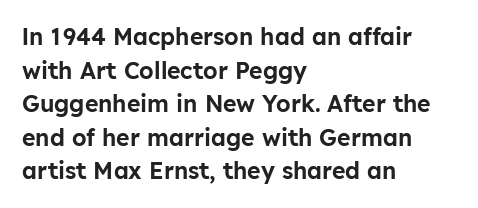
The image shows 23 px text type, upright; set left-aligned, normal line spacing (1.46x), normal letter spacing, not underlined.
